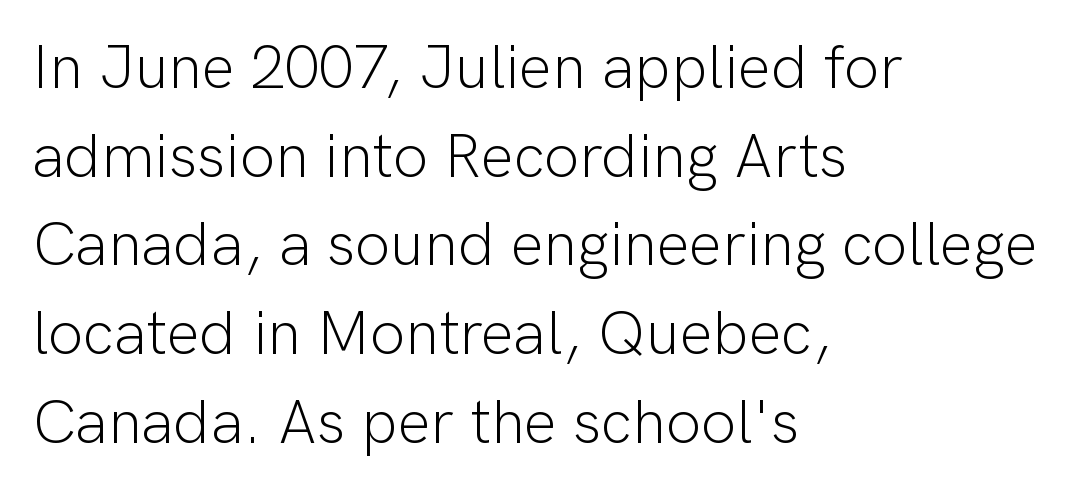
How are the letters spaced? Ordinarily, with no added tracking. Stems and bowls with no extra thickness — not bold. Compared with typical paragraphs, the rows here are spaced about the same. The typography opts for an upright posture over an oblique one.
